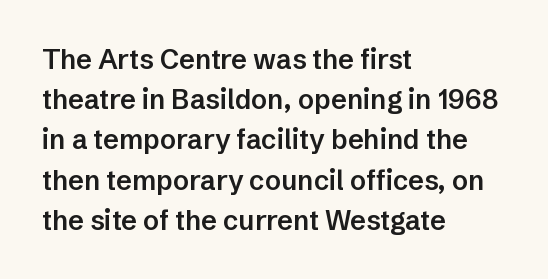
The paragraph has a hard left edge and a soft right edge. Nobody drew a line under any word here. Notice how descenders clear the ascenders below comfortably — that's standard leading. Its strokes are somewhat broadened, the hallmark of semibold type. The axis of the letterforms is exactly vertical. The letterforms sit shoulder to shoulder at normal distance.
